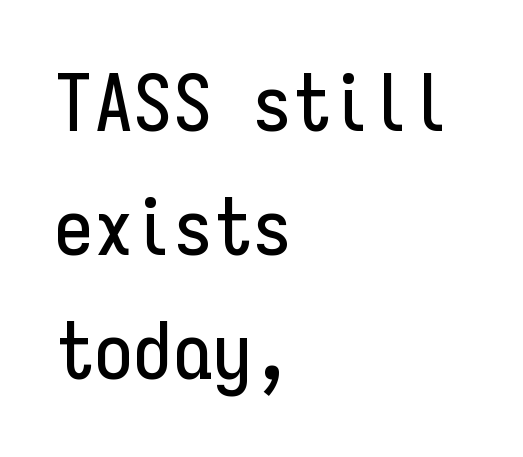
Q: Is the text italic (slanted)? A: No, it is upright.
Q: Is the typeface a serif or a sans-serif typeface? A: Sans-serif.
Q: Is the text underlined? A: No.
Q: How is the paragraph aligned? A: Left-aligned.
Q: Is the spacing between letters normal or unusually wide? A: Normal.
Q: Is the spacing between lines tight, normal or loose? A: Normal.
Q: Width (condensed, normal, or wide)? A: Condensed.
Q: Stroke contrast? A: Low.
Q: x-height? A: Medium.
Q: Monospaced? A: Yes.
